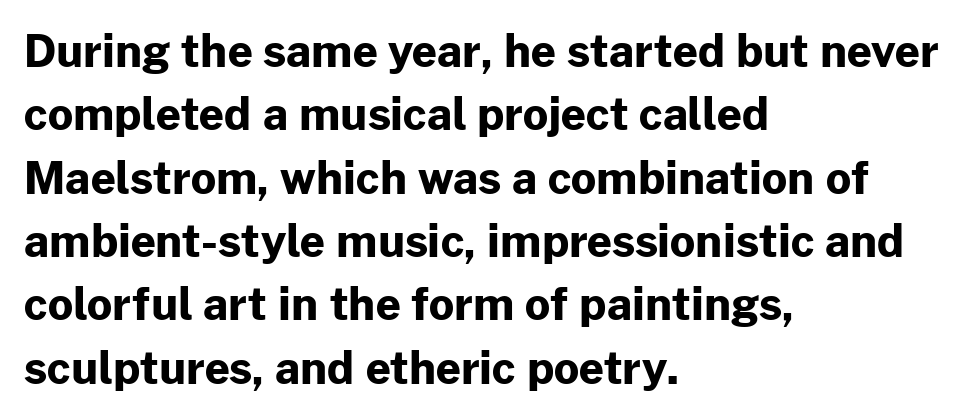
{"serif": "no", "italic": "no", "bold": "yes", "weight": "bold", "width": "normal", "stroke_contrast": "low", "x_height": "medium", "monospaced": "no", "underline": "no", "align": "left", "line_spacing": "normal", "line_spacing_ratio": 1.44, "letter_spacing": "normal", "letter_spacing_em": 0.0, "glyph_px": 44}
